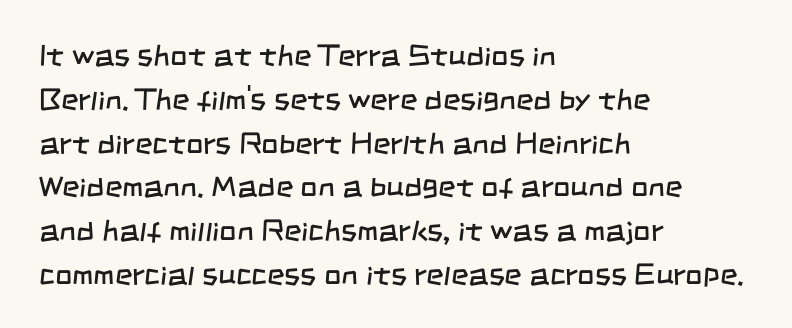
Students, observe: this is what conventionally led text looks like. The letterforms sit shoulder to shoulder at normal distance. Spacing verdict: proportional, widths tailored to each character. Alignment: flush left.
